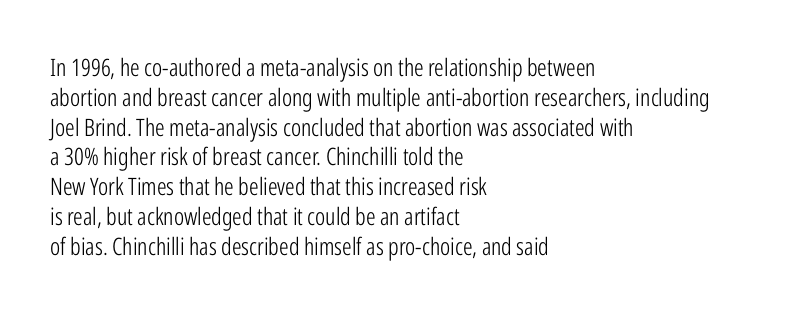
If you drew a line through each stem, it would be perfectly vertical. Tracking value appears to be zero — textbook default spacing. The rag falls on the right side of this text block. The face looks like a standard text weight, possibly lighter. The string is rendered with underlining switched off.
